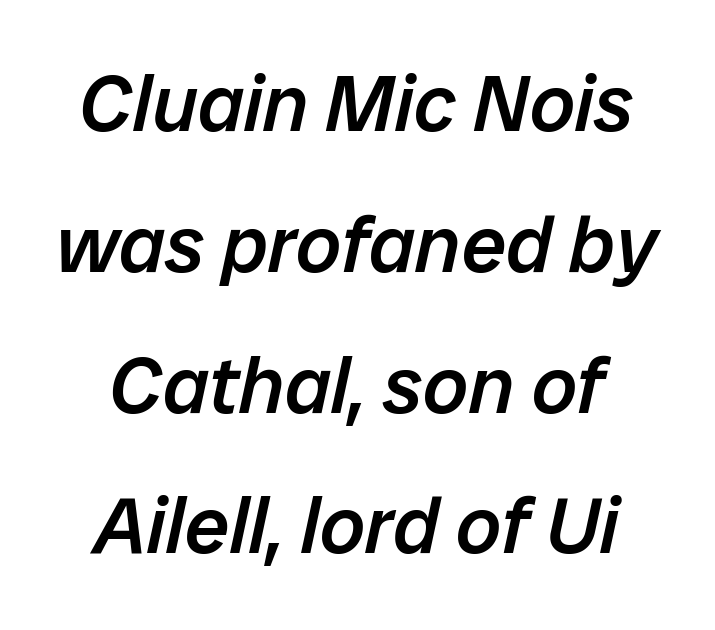
{"italic": "yes", "lean": "right", "slant_degrees": 12, "bold": "semi", "weight": "semibold", "width": "normal", "stroke_contrast": "low", "x_height": "medium", "monospaced": "no", "underline": "no", "line_spacing_ratio": 1.76, "letter_spacing": "normal", "letter_spacing_em": 0.0, "glyph_px": 80}
